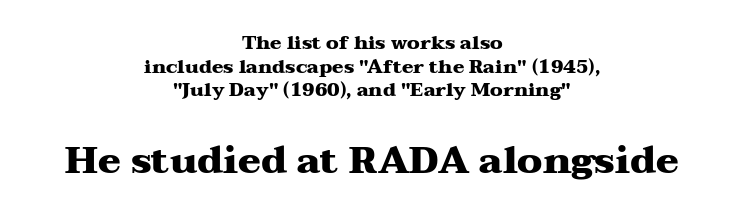
The image shows 38 px heavy, wide serif type, upright; set centered, normal line spacing (1.25x), normal letter spacing, not underlined; the second (bottom) block is 2.0x larger; medium stroke contrast and a medium x-height.
